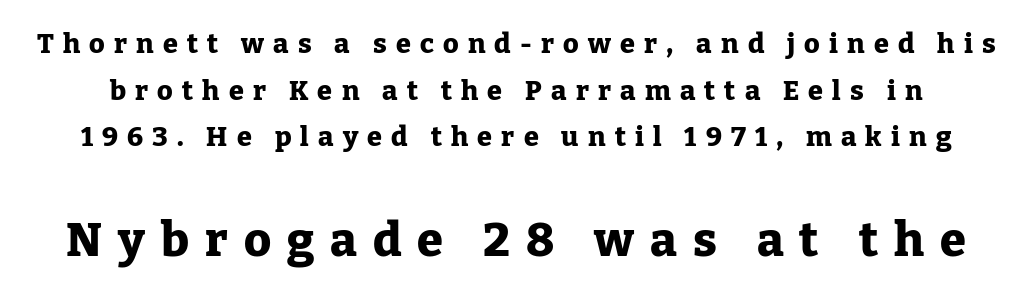
Q: Is the text bold? A: Yes.
Q: Is the text italic (slanted)? A: No, it is upright.
Q: Is the typeface a serif or a sans-serif typeface? A: Serif.
Q: Is the text underlined? A: No.
Q: Is the spacing between letters normal or unusually wide? A: Unusually wide.
Q: Which block of text is set in a larger size, the first (top) or the second (bottom)? A: The second (bottom) one.
Q: Width (condensed, normal, or wide)? A: Normal.
Q: Stroke contrast? A: Low.
Q: x-height? A: Medium.
Q: Monospaced? A: No.
